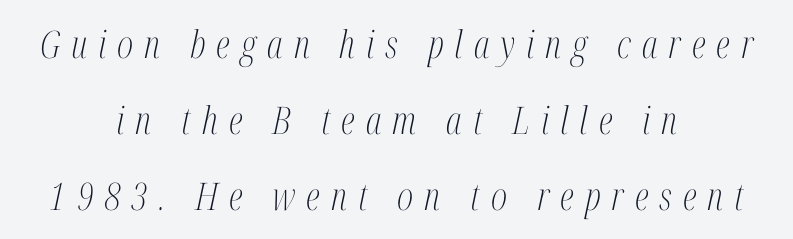
Underlining? Definitely not there. In CSS terms this would be text-align: center. Is the letter spacing exaggerated? Yes — the characters are pushed far apart. The passage shown stacks its lines with a broad gap.
